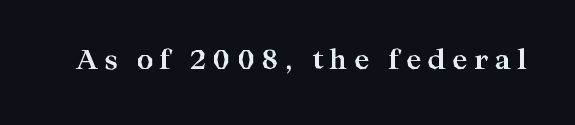
On the weight axis this lands at bold, roughly 700. Vertical strokes here are truly vertical. In terms of letterspacing, this is a distinctly airy, spread setting. The zone under the glyphs is completely vacant.
